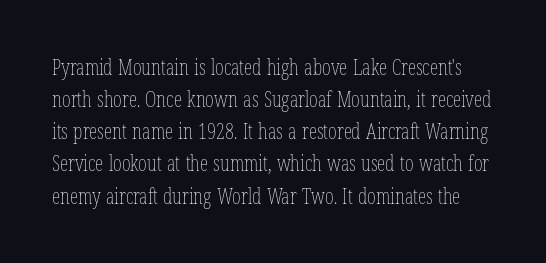
Q: Is the text bold? A: No.
Q: Is the text italic (slanted)? A: No, it is upright.
Q: Is the text underlined? A: No.
Q: Is the spacing between letters normal or unusually wide? A: Normal.
Q: Is the spacing between lines tight, normal or loose? A: Normal.
